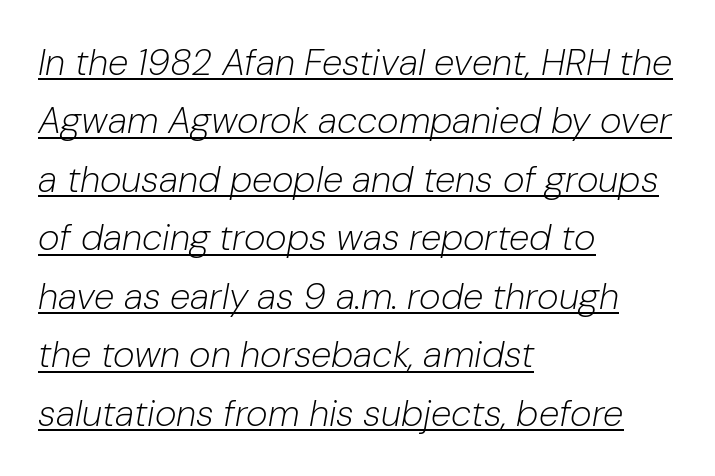
{"italic": "yes", "lean": "right", "slant_degrees": 10, "bold": "no", "weight": "light", "width": "normal", "stroke_contrast": "low", "x_height": "medium", "monospaced": "no", "underline": "yes", "align": "left", "line_spacing": "normal", "line_spacing_ratio": 1.58, "letter_spacing": "normal", "letter_spacing_em": 0.0, "glyph_px": 37}
